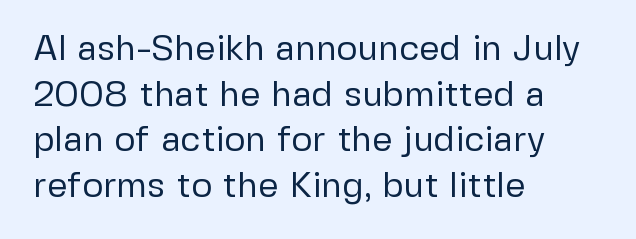
The image shows 36 px regular-weight sans-serif type, upright; set left-aligned, normal line spacing (1.27x), normal letter spacing, not underlined; low stroke contrast and a medium x-height.
